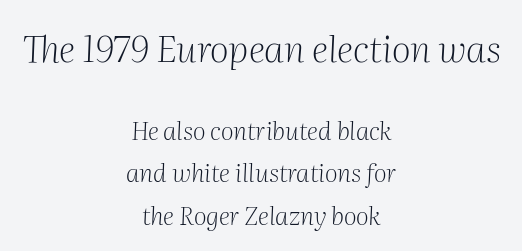
{"serif": "yes", "italic": "yes", "lean": "right", "slant_degrees": 2, "bold": "no", "weight": "light", "width": "normal", "stroke_contrast": "medium", "x_height": "medium", "monospaced": "no", "underline": "no", "align": "center", "line_spacing": "normal", "line_spacing_ratio": 1.69, "letter_spacing": "normal", "letter_spacing_em": 0.0, "larger_block": "first", "size_ratio": 1.48, "glyph_px": 37}
